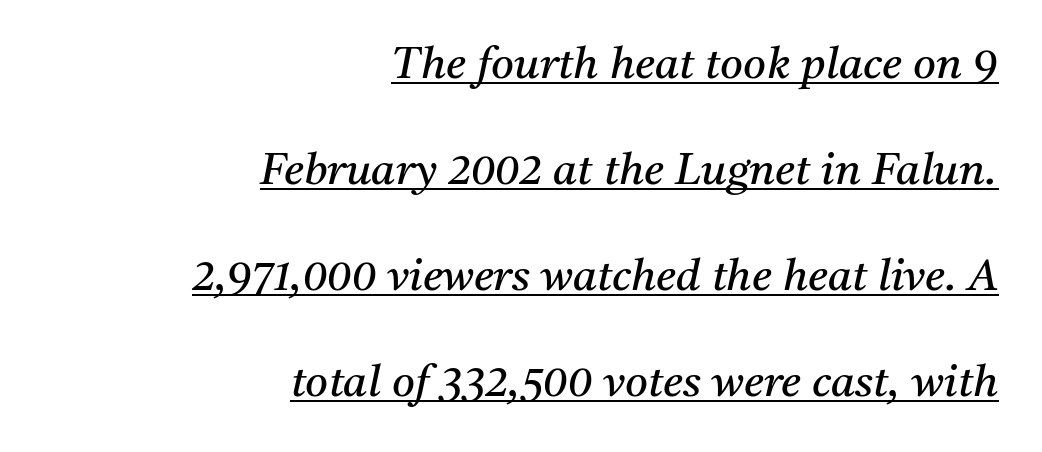
Q: Is the text bold? A: No.
Q: Is the text italic (slanted)? A: Yes, it leans right by about 11 degrees.
Q: Is the typeface a serif or a sans-serif typeface? A: Serif.
Q: Is the text underlined? A: Yes.
Q: How is the paragraph aligned? A: Right-aligned.
Q: Is the spacing between letters normal or unusually wide? A: Normal.
Q: Is the spacing between lines tight, normal or loose? A: Loose.
Q: Width (condensed, normal, or wide)? A: Normal.
Q: Stroke contrast? A: Medium.
Q: x-height? A: Medium.
Q: Monospaced? A: No.
